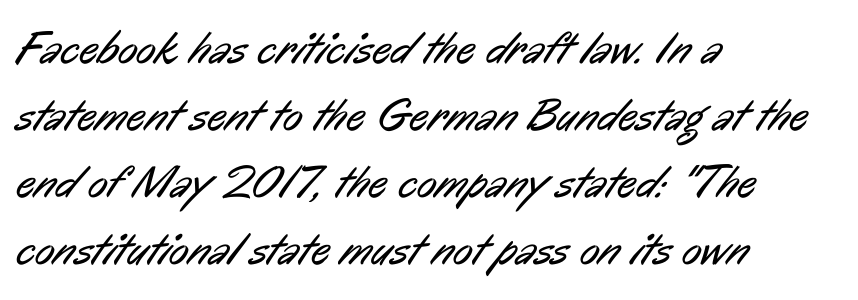
Q: Is the text bold? A: No.
Q: Is the typeface a serif or a sans-serif typeface? A: Sans-serif.
Q: Is the text underlined? A: No.
Q: How is the paragraph aligned? A: Left-aligned.
Q: Is the spacing between letters normal or unusually wide? A: Normal.
Q: Is the spacing between lines tight, normal or loose? A: Normal.
Q: Width (condensed, normal, or wide)? A: Condensed.
Q: Stroke contrast? A: Low.
Q: x-height? A: Medium.
Q: Monospaced? A: No.
